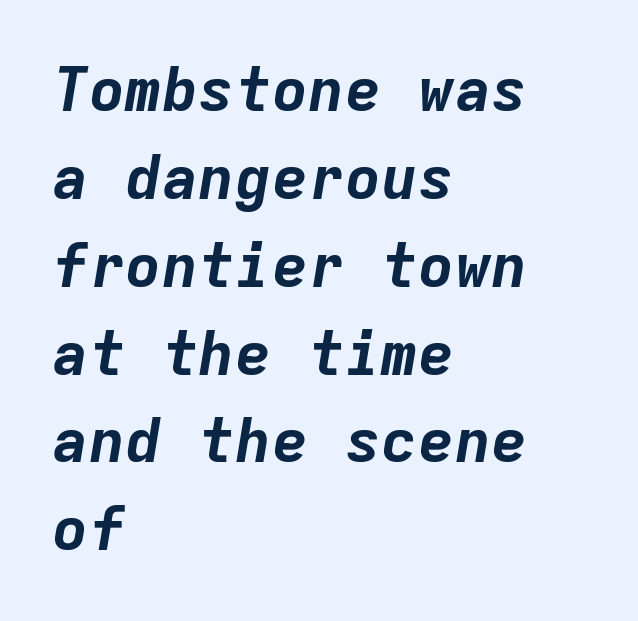
This rendering uses left alignment, leaving the right contour irregular. Notice how the stems are inclined rather than vertical — that's the hallmark of italics. These words are printed bold, with thick strokes throughout. Default kerning and tracking; the words read as compact shapes. The string is rendered with underlining switched off.
